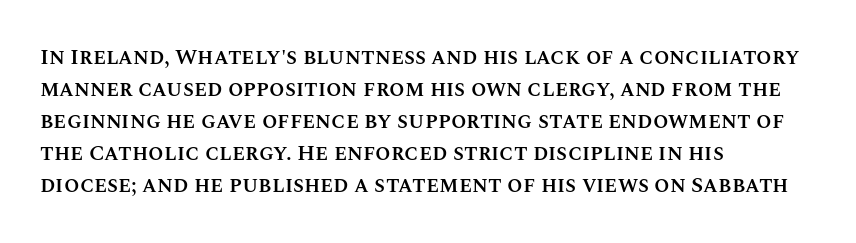
A typesetter would mark this as roman, not italic. If you drew a ruler down the left edge, every line would touch it. Look at the tracking — it's just the regular setting, nothing added. Regular leading.
